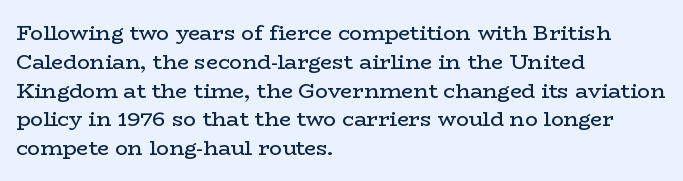
Each new line begins a customary step beneath the previous one. Stems here are at most as thick as an everyday book face. Words appear dense and cohesive because spacing is normal. Descenders hang freely into open space. The axis of the letterforms is exactly vertical.
